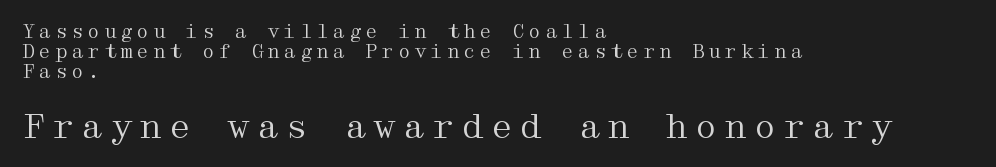
Reading down the block, your eye returns to a fixed left position each line. Each stroke keeps to a modest, everyday thickness or less. Whoever set this made the second block the dominant, larger element. Ordinary non-slanted type is in use. This is serif lettering, the kind often seen in printed books. Anything drawn beneath the words? Only blank space.
